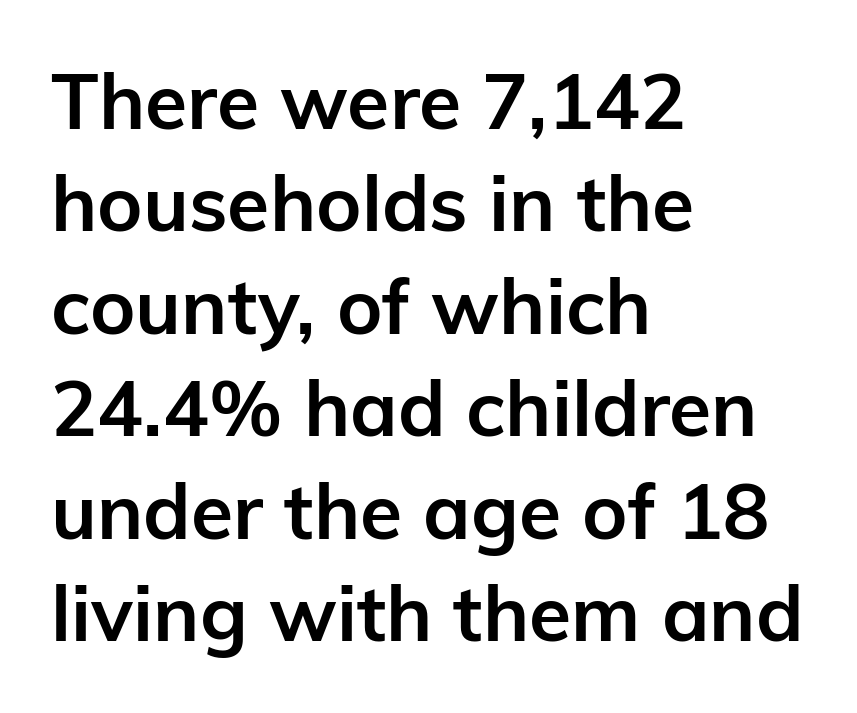
{"serif": "no", "italic": "no", "bold": "yes", "weight": "semibold", "width": "normal", "stroke_contrast": "low", "x_height": "medium", "monospaced": "no", "underline": "no", "align": "left", "line_spacing": "normal", "line_spacing_ratio": 1.33, "letter_spacing": "normal", "letter_spacing_em": 0.0, "glyph_px": 77}
